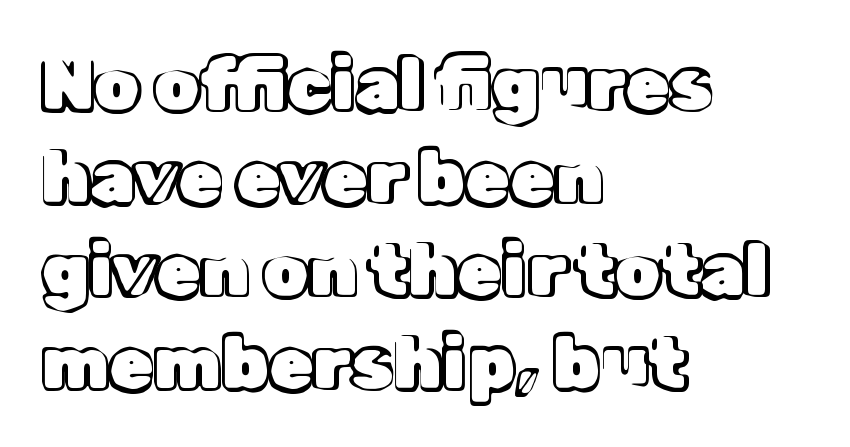
Glance below the letters and you will spot only blank space. Quick note: interline space is typical. In terms of letterspacing, this is plain default setting. Looks like regular typesetting: each glyph gets only the width it needs. Caption: multi-line text, flush left, ragged right.
